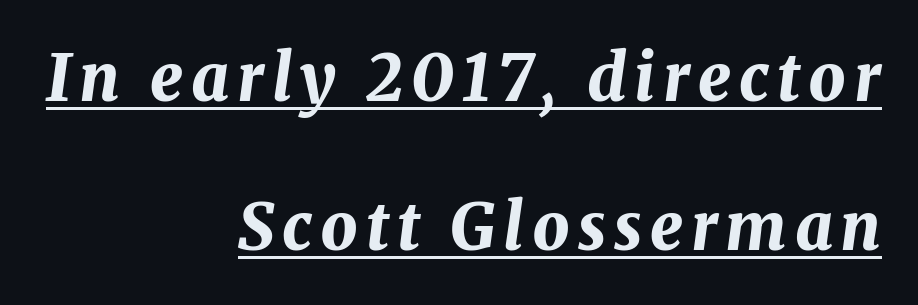
The image shows 65 px bold type, italic (leaning right); set right-aligned, loose line spacing (2.29x), underlined; medium stroke contrast and a medium x-height.
